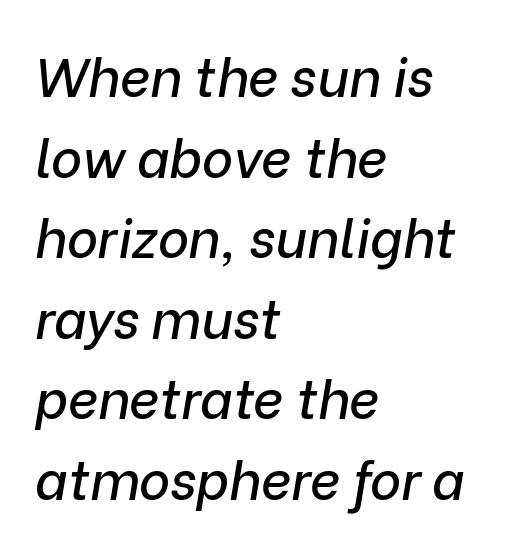
Q: Is the text italic (slanted)? A: Yes, it leans right by about 9 degrees.
Q: Is the text underlined? A: No.
Q: How is the paragraph aligned? A: Left-aligned.
Q: Is the spacing between letters normal or unusually wide? A: Normal.
Q: Is the spacing between lines tight, normal or loose? A: Normal.
Q: Width (condensed, normal, or wide)? A: Normal.
Q: Stroke contrast? A: Low.
Q: x-height? A: Medium.
Q: Monospaced? A: No.
